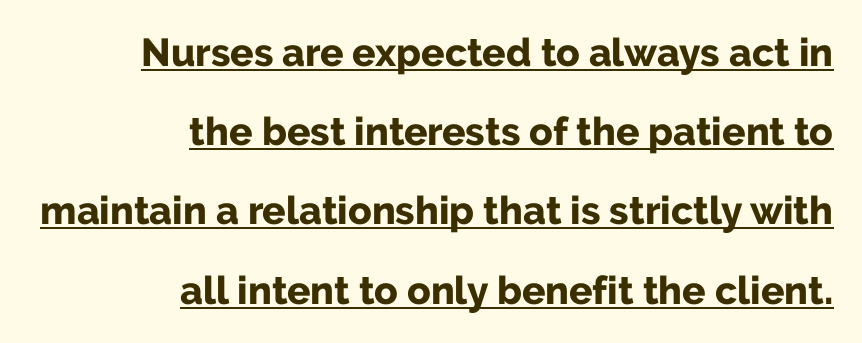
{"serif": "no", "italic": "no", "bold": "yes", "weight": "bold", "width": "normal", "stroke_contrast": "low", "x_height": "medium", "monospaced": "no", "underline": "yes", "align": "right", "line_spacing": "loose", "line_spacing_ratio": 2.03, "letter_spacing": "normal", "letter_spacing_em": 0.0, "glyph_px": 39}
